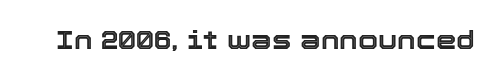
Q: Is the text italic (slanted)? A: No, it is upright.
Q: Is the text underlined? A: No.
Q: Is the spacing between letters normal or unusually wide? A: Normal.
